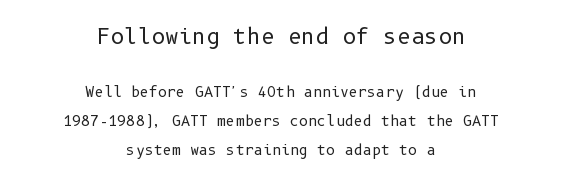
{"italic": "no", "bold": "no", "underline": "no", "align": "center", "line_spacing": "loose", "line_spacing_ratio": 2.07, "letter_spacing": "normal", "letter_spacing_em": 0.0, "larger_block": "first", "size_ratio": 1.5, "glyph_px": 21}
